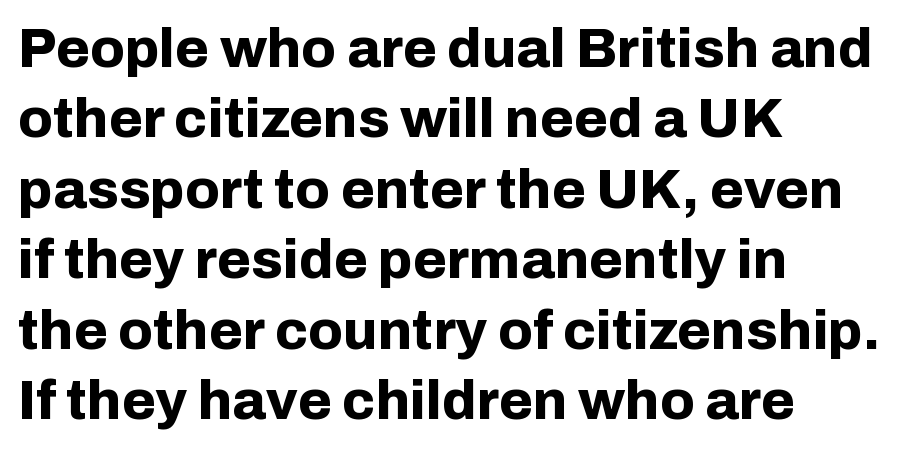
Q: Is the text bold? A: Yes.
Q: Is the text italic (slanted)? A: No, it is upright.
Q: Is the typeface a serif or a sans-serif typeface? A: Sans-serif.
Q: Is the text underlined? A: No.
Q: How is the paragraph aligned? A: Left-aligned.
Q: Is the spacing between letters normal or unusually wide? A: Normal.
Q: Is the spacing between lines tight, normal or loose? A: Normal.
Q: Width (condensed, normal, or wide)? A: Normal.
Q: Stroke contrast? A: Low.
Q: x-height? A: Medium.
Q: Monospaced? A: No.
